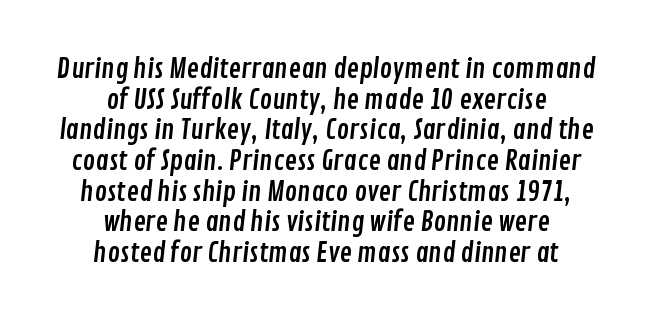
The image shows 26 px text type; set centered, line spacing 1.18x, normal letter spacing, not underlined.
